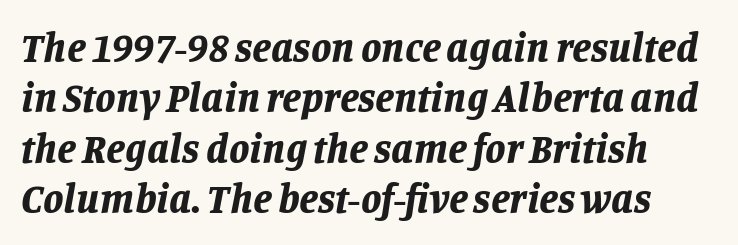
{"italic": "yes", "lean": "right", "slant_degrees": 11, "bold": "yes", "weight": "bold", "width": "normal", "stroke_contrast": "low", "x_height": "large", "monospaced": "no", "underline": "no", "line_spacing_ratio": 1.23, "letter_spacing": "normal", "letter_spacing_em": 0.0, "glyph_px": 41}
